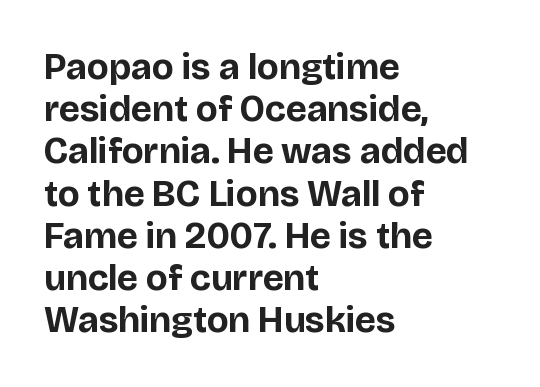
Q: Is the text bold? A: Yes.
Q: Is the text italic (slanted)? A: No, it is upright.
Q: Is the typeface a serif or a sans-serif typeface? A: Sans-serif.
Q: Is the text underlined? A: No.
Q: How is the paragraph aligned? A: Left-aligned.
Q: Is the spacing between letters normal or unusually wide? A: Normal.
Q: Is the spacing between lines tight, normal or loose? A: Tight.
Q: Width (condensed, normal, or wide)? A: Normal.
Q: Stroke contrast? A: Low.
Q: x-height? A: Large.
Q: Monospaced? A: No.
